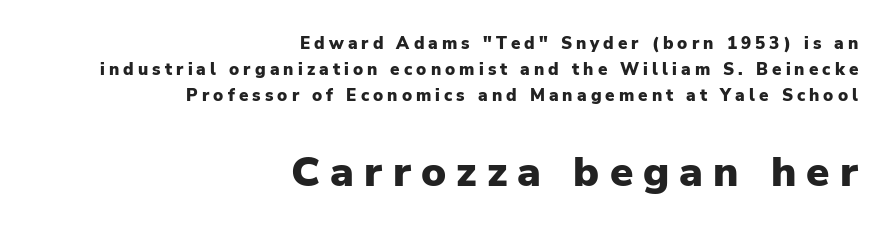
Q: Is the text bold? A: Yes.
Q: Is the text italic (slanted)? A: No, it is upright.
Q: Is the typeface a serif or a sans-serif typeface? A: Sans-serif.
Q: Is the text underlined? A: No.
Q: How is the paragraph aligned? A: Right-aligned.
Q: Is the spacing between letters normal or unusually wide? A: Unusually wide.
Q: Is the spacing between lines tight, normal or loose? A: Normal.
Q: Which block of text is set in a larger size, the first (top) or the second (bottom)? A: The second (bottom) one.
Q: Width (condensed, normal, or wide)? A: Normal.
Q: Stroke contrast? A: Low.
Q: x-height? A: Medium.
Q: Monospaced? A: No.
